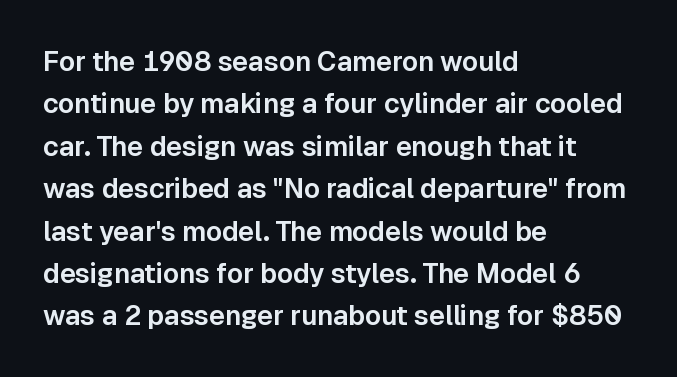
The image shows 27 px text type, upright; set left-aligned, normal line spacing (1.57x), normal letter spacing, not underlined.
